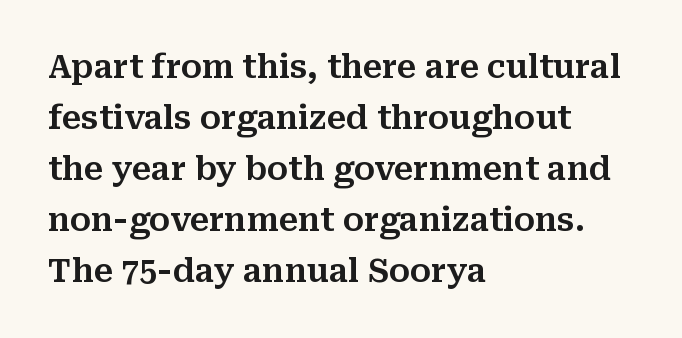
The rows are spaced the way most documents space them. Spacing verdict: proportional, widths tailored to each character. Vertical strokes here are truly vertical. The letters sit at their default tracking, neither squeezed nor spread. These lines are composed in type with serifs. Underlining? Definitely not there.
